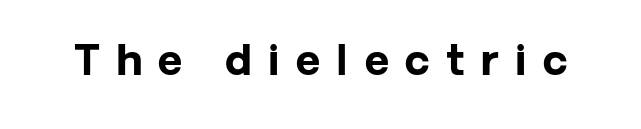
The image shows 42 px bold sans-serif type, upright; set unusually wide letter spacing (+0.39 em), not underlined; low stroke contrast and a medium x-height.
